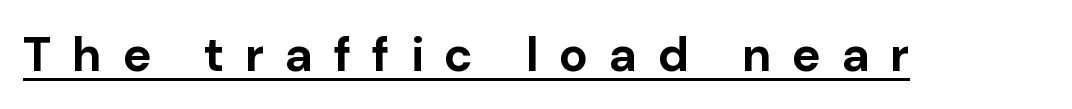
A baseline rule has been typeset under these characters. In terms of letterform style, serifs are entirely absent. Does extra space separate the letters? Yes, quite a lot of it. Vertical strokes here are truly vertical. Compared with an ordinary text face, these strokes are far heavier — a full bold.
